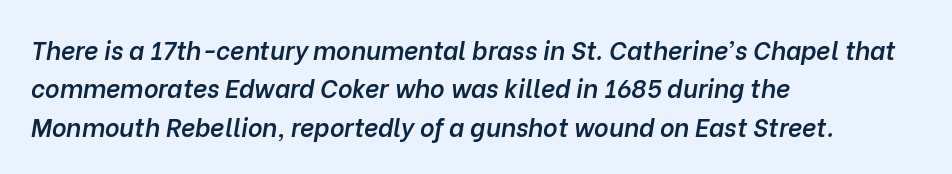
The image shows 25 px text type, italic (leaning right); set left-aligned, normal line spacing (1.54x), normal letter spacing, not underlined.
